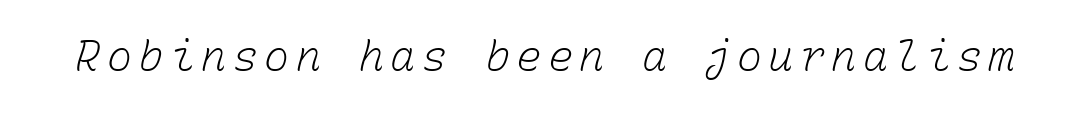
{"bold": "no", "weight": "light", "width": "normal", "stroke_contrast": "low", "x_height": "medium", "monospaced": "yes", "underline": "no", "glyph_px": 42}
